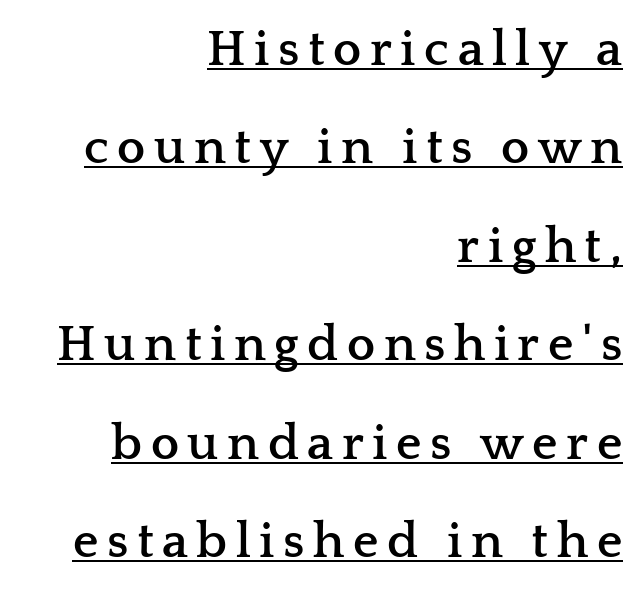
The image shows 50 px semibold, wide serif type, upright; set right-aligned, loose line spacing (1.97x), underlined; low stroke contrast and a medium x-height.
